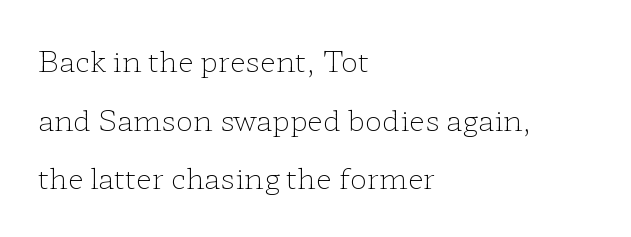
Small tapered or slab feet sit at the stroke ends, so this counts as serif. Tall strokes in this sample are plumb rather than angled. Rows of type keep a wide berth in the vertical direction. A classic flush-left, rag-right setting is used for this passage.
